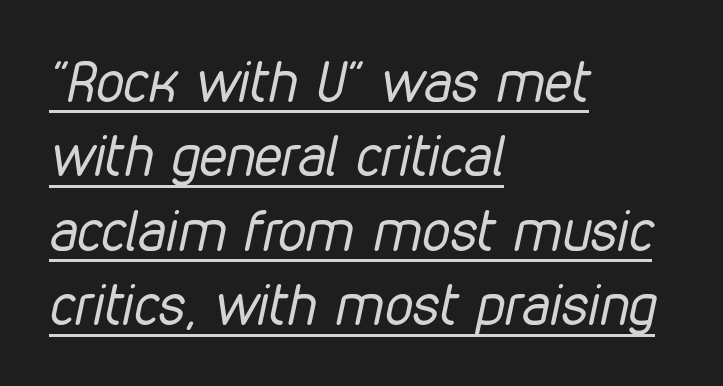
{"italic": "yes", "lean": "right", "slant_degrees": 12, "bold": "no", "weight": "regular", "width": "condensed", "stroke_contrast": "low", "x_height": "medium", "monospaced": "no", "underline": "yes", "align": "left", "line_spacing": "normal", "line_spacing_ratio": 1.33, "letter_spacing": "normal", "letter_spacing_em": 0.0, "glyph_px": 56}
